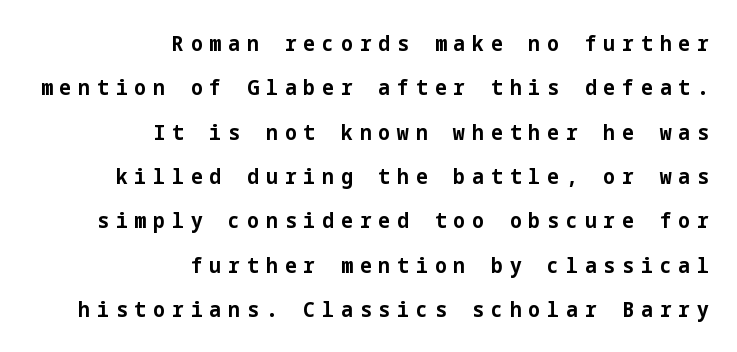
{"italic": "no", "bold": "yes", "underline": "no", "align": "right", "line_spacing": "loose", "line_spacing_ratio": 2.11, "letter_spacing": "wide", "letter_spacing_em": 0.33, "glyph_px": 21}
